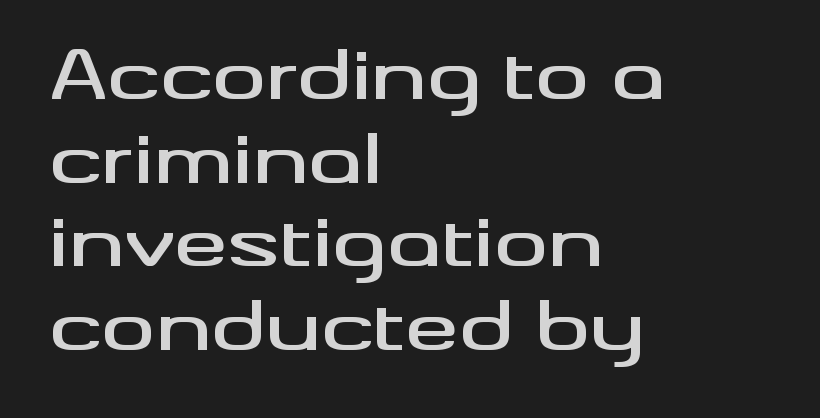
Q: Is the text italic (slanted)? A: No, it is upright.
Q: Is the typeface a serif or a sans-serif typeface? A: Sans-serif.
Q: Is the text underlined? A: No.
Q: How is the paragraph aligned? A: Left-aligned.
Q: Is the spacing between letters normal or unusually wide? A: Normal.
Q: Is the spacing between lines tight, normal or loose? A: Normal.
Q: Width (condensed, normal, or wide)? A: Wide.
Q: Stroke contrast? A: Medium.
Q: x-height? A: Small.
Q: Monospaced? A: No.
